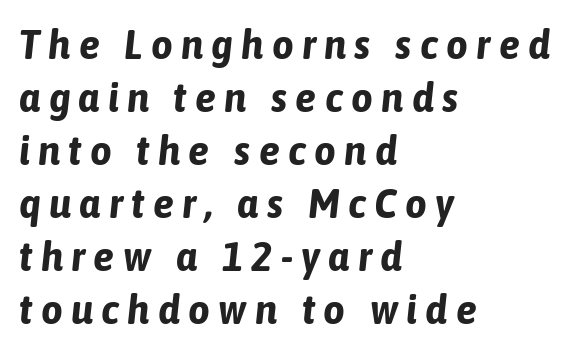
The image shows 42 px bold, condensed type, italic (leaning right); set left-aligned, normal line spacing (1.26x), unusually wide letter spacing (+0.2 em), not underlined; low stroke contrast and a medium x-height.
